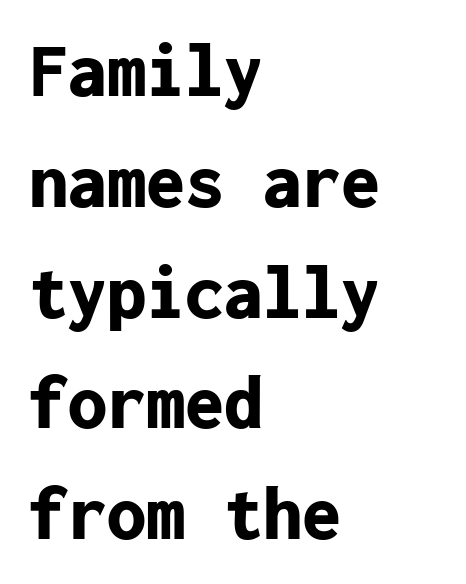
Q: Is the text bold? A: Yes.
Q: Is the text italic (slanted)? A: No, it is upright.
Q: Is the typeface a serif or a sans-serif typeface? A: Sans-serif.
Q: Is the text underlined? A: No.
Q: How is the paragraph aligned? A: Left-aligned.
Q: Is the spacing between letters normal or unusually wide? A: Normal.
Q: Is the spacing between lines tight, normal or loose? A: Normal.
Q: Width (condensed, normal, or wide)? A: Normal.
Q: Stroke contrast? A: Low.
Q: x-height? A: Medium.
Q: Monospaced? A: Yes.
